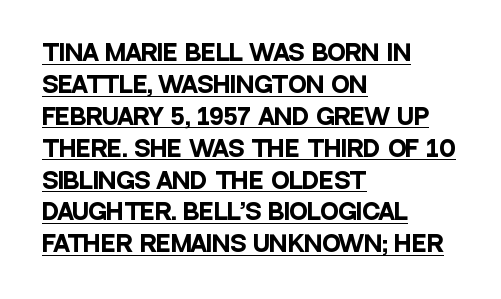
Honestly, the row spacing looks completely unremarkable. You'd pick this weight for a headline — it's a proper bold. Words appear dense and cohesive because spacing is normal. In CSS terms this would be text-align: left. The sample's only ornament is a line tracing under the words. The letters stand upright; this is a roman face.
